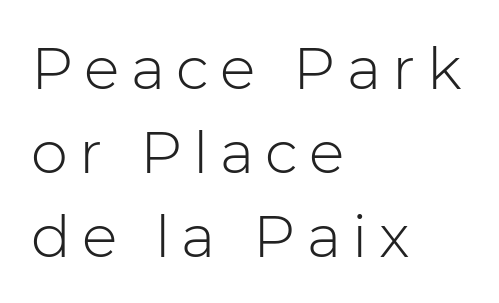
The image shows 59 px light sans-serif type, upright; set left-aligned, normal line spacing (1.42x), not underlined; low stroke contrast and a medium x-height.
